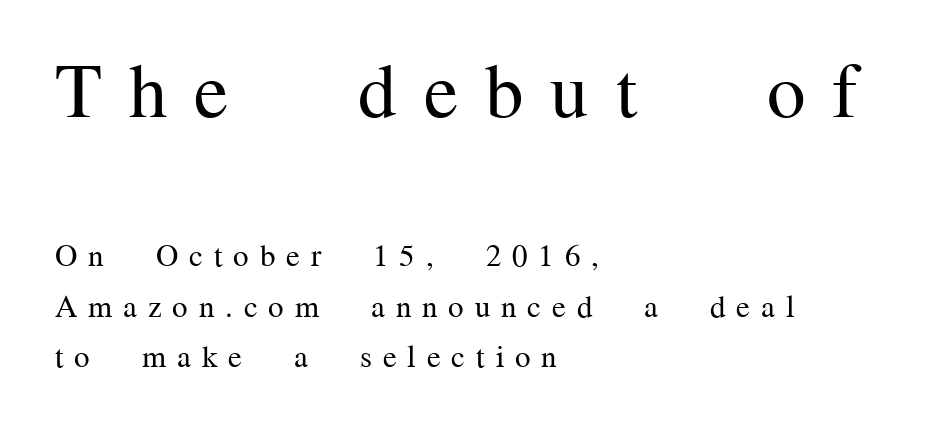
Is the type heavy? It reads as light-to-regular instead. Quick note: underline off. Observe the serifs anchoring each vertical stroke in this sample. Top chunk: large. Bottom chunk: small. The lines in this sample share a left origin and differ only in where they stop.
